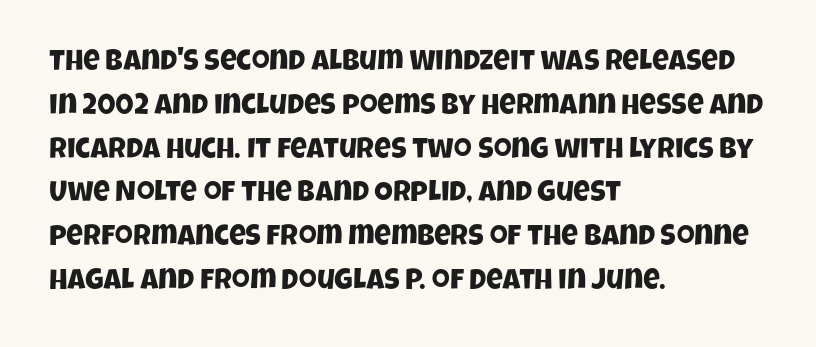
{"serif": "no", "width": "condensed", "stroke_contrast": "low", "x_height": "large", "monospaced": "no", "underline": "no", "align": "left", "line_spacing": "normal", "line_spacing_ratio": 1.51, "letter_spacing": "normal", "letter_spacing_em": 0.0, "glyph_px": 29}
